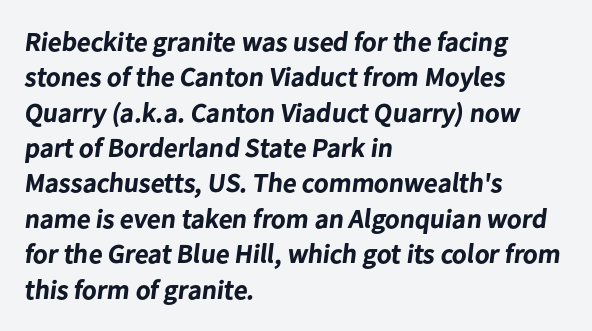
{"bold": "yes", "underline": "no", "align": "left", "line_spacing": "normal", "line_spacing_ratio": 1.31, "letter_spacing": "normal", "letter_spacing_em": 0.0, "glyph_px": 27}
